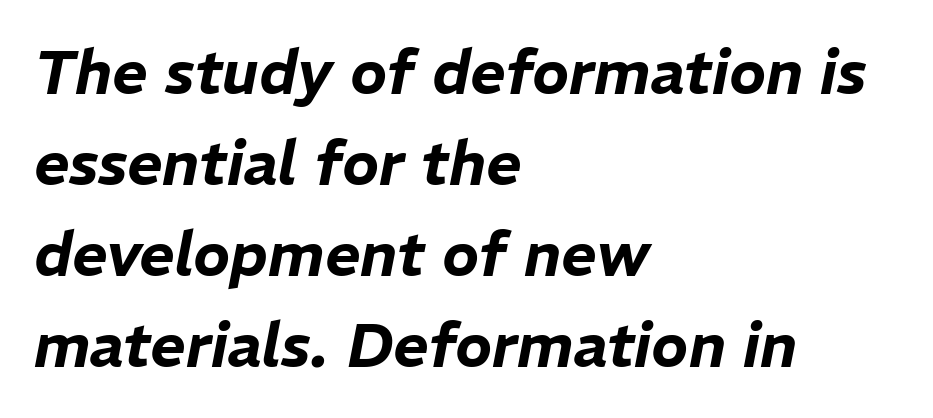
{"italic": "yes", "lean": "right", "slant_degrees": 11, "width": "normal", "stroke_contrast": "low", "x_height": "medium", "monospaced": "no", "underline": "no", "align": "left", "line_spacing": "normal", "line_spacing_ratio": 1.49, "letter_spacing": "normal", "letter_spacing_em": 0.0, "glyph_px": 61}
